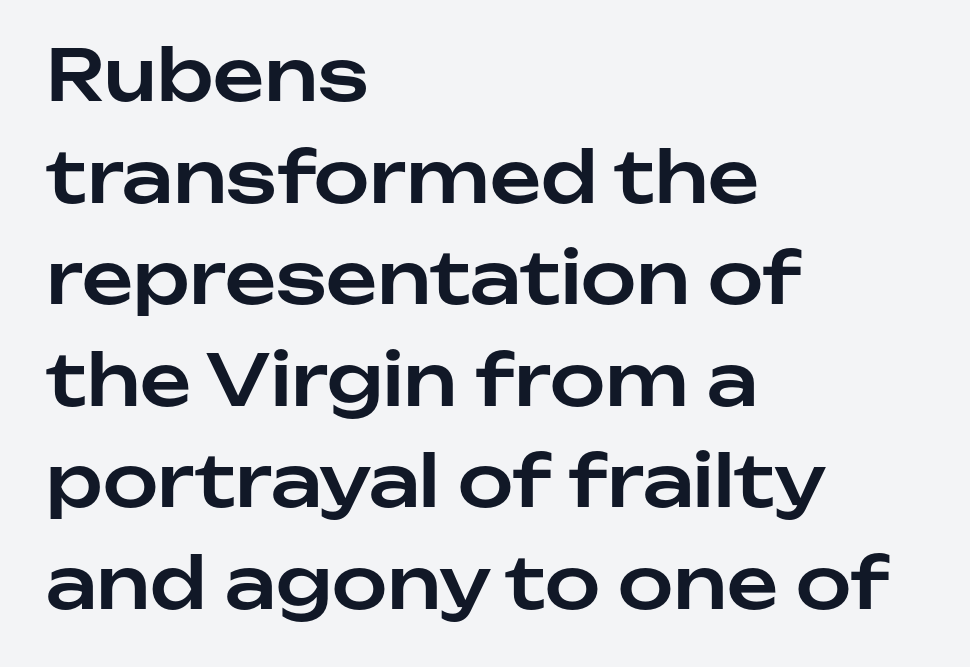
Q: Is the text italic (slanted)? A: No, it is upright.
Q: Is the typeface a serif or a sans-serif typeface? A: Sans-serif.
Q: Is the text underlined? A: No.
Q: How is the paragraph aligned? A: Left-aligned.
Q: Is the spacing between letters normal or unusually wide? A: Normal.
Q: Is the spacing between lines tight, normal or loose? A: Normal.
Q: Width (condensed, normal, or wide)? A: Normal.
Q: Stroke contrast? A: Low.
Q: x-height? A: Medium.
Q: Monospaced? A: No.
